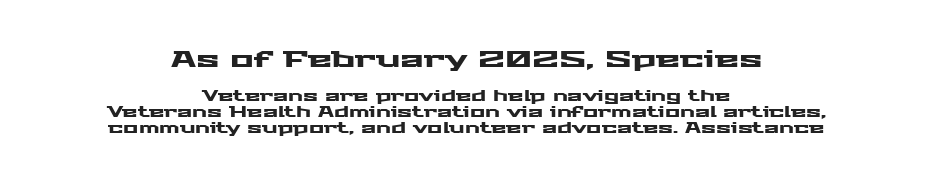
{"italic": "no", "underline": "no", "align": "center", "line_spacing": "tight", "line_spacing_ratio": 1.12, "letter_spacing": "normal", "letter_spacing_em": 0.0, "larger_block": "first", "size_ratio": 1.57, "glyph_px": 22}
